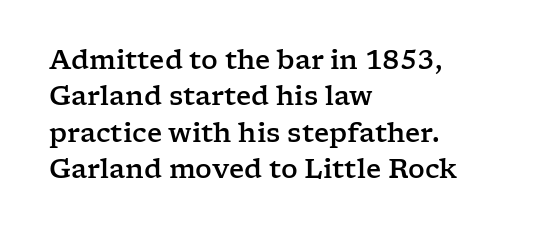
Q: Is the text italic (slanted)? A: No, it is upright.
Q: Is the text underlined? A: No.
Q: How is the paragraph aligned? A: Left-aligned.
Q: Is the spacing between letters normal or unusually wide? A: Normal.
Q: Is the spacing between lines tight, normal or loose? A: Normal.
